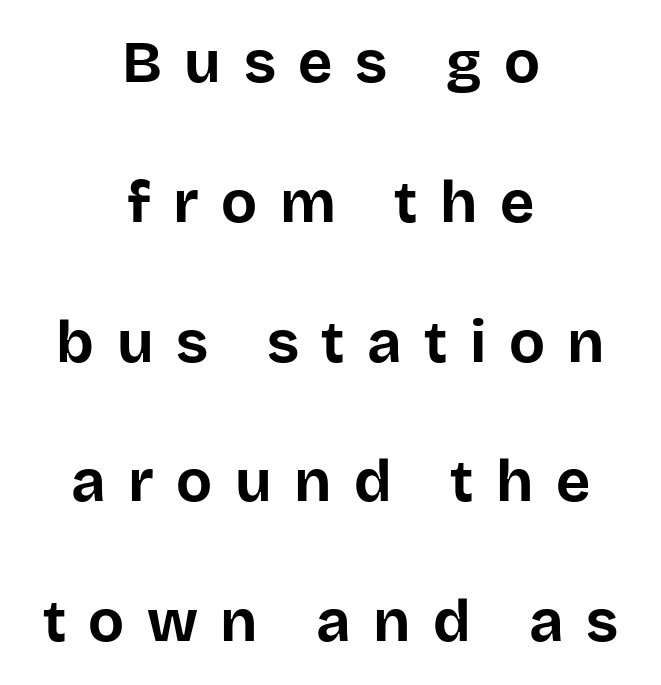
No feet cap the strokes, marking this as sans-serif type. A roman cut, with each character standing at attention. The face used here is rendered with a markedly widened letterfit. Letters rest on an invisible, unmarked baseline.
